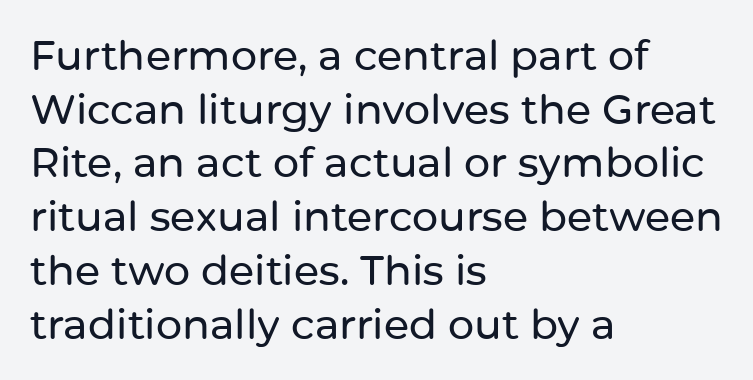
{"serif": "no", "italic": "no", "width": "normal", "stroke_contrast": "low", "x_height": "medium", "monospaced": "no", "underline": "no", "align": "left", "line_spacing": "normal", "line_spacing_ratio": 1.31, "letter_spacing": "normal", "letter_spacing_em": 0.0, "glyph_px": 41}
